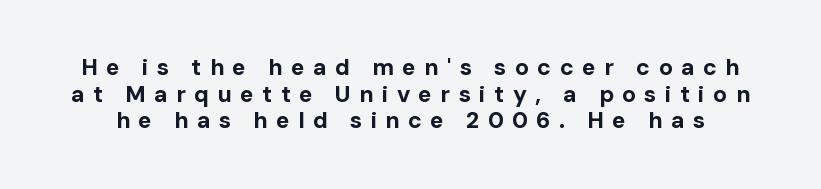
Chunky letters — that's bold for sure. The zone under the glyphs is completely vacant. Posture: vertical. The letters are spread apart with noticeably loose tracking.
